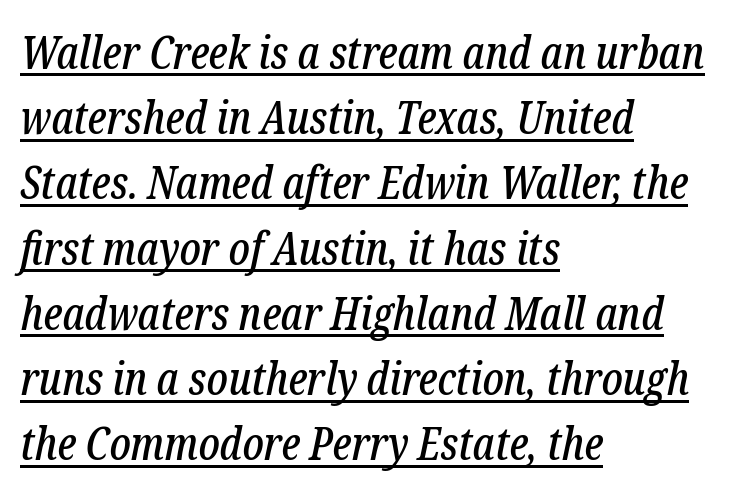
Each word holds together tightly as a unit, with standard inter-letter gaps. These lines are set flush left with a ragged right edge. Is the type slanted? Yes — the strokes lean at a clear angle. Here the designer chose a conventional face with non-uniform glyph widths. A typesetter would call this leading conventional body-copy spacing.
